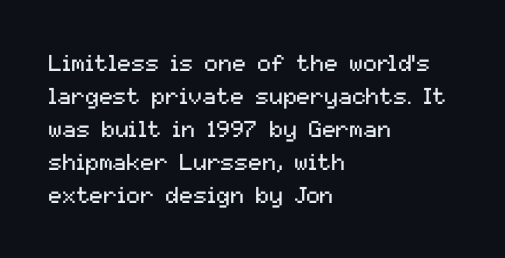
The image shows 23 px text type, upright; set left-aligned, normal line spacing (1.43x), normal letter spacing, not underlined.
